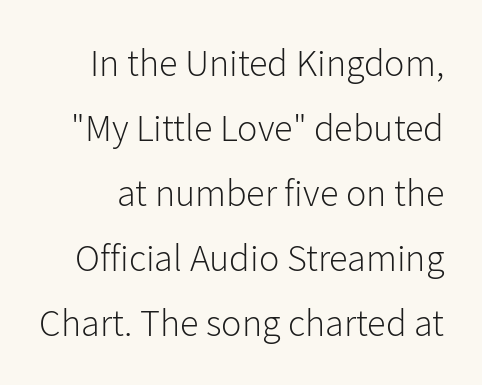
Q: Is the text bold? A: No.
Q: Is the text italic (slanted)? A: No, it is upright.
Q: Is the typeface a serif or a sans-serif typeface? A: Sans-serif.
Q: Is the text underlined? A: No.
Q: Is the spacing between letters normal or unusually wide? A: Normal.
Q: Width (condensed, normal, or wide)? A: Normal.
Q: Stroke contrast? A: Low.
Q: x-height? A: Medium.
Q: Monospaced? A: No.
